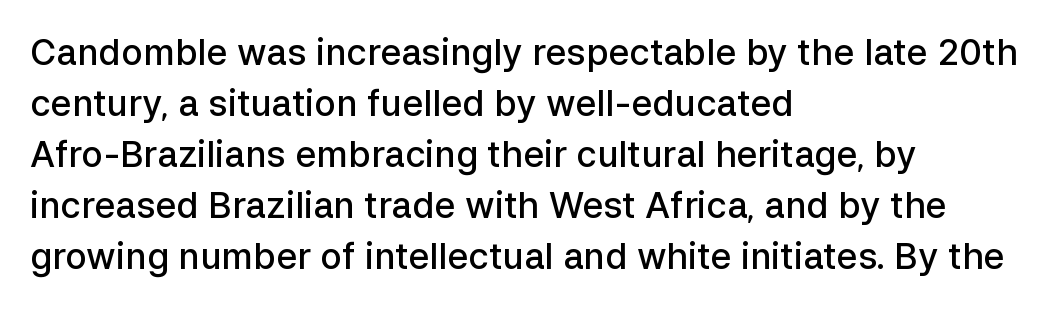
Look at the bottom of the vertical strokes: they stop flat, with no serifs. Look at the tracking — it's just the regular setting, nothing added. The specimen omits any rule beneath the text block's lines. This sample keeps an unexceptional amount of space between lines. The type sits square on the baseline with zero lean. The passage shown is typed in a proportional face where columns would drift.
